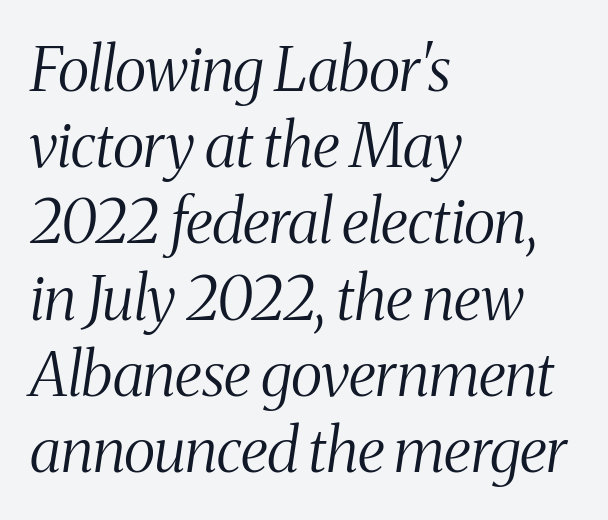
Q: Is the text bold? A: No.
Q: Is the text italic (slanted)? A: Yes, it leans right by about 8 degrees.
Q: Is the typeface a serif or a sans-serif typeface? A: Serif.
Q: Is the text underlined? A: No.
Q: How is the paragraph aligned? A: Left-aligned.
Q: Is the spacing between letters normal or unusually wide? A: Normal.
Q: Is the spacing between lines tight, normal or loose? A: Normal.
Q: Width (condensed, normal, or wide)? A: Condensed.
Q: Stroke contrast? A: Medium.
Q: x-height? A: Medium.
Q: Monospaced? A: No.
